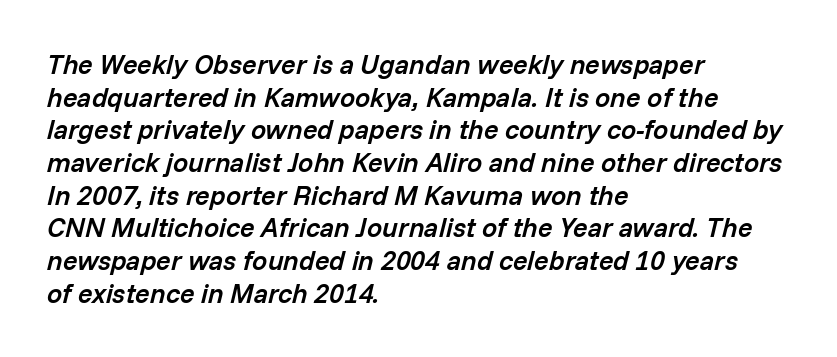
The image shows 27 px text type, italic (leaning right); set left-aligned, line spacing 1.21x, normal letter spacing, not underlined.
